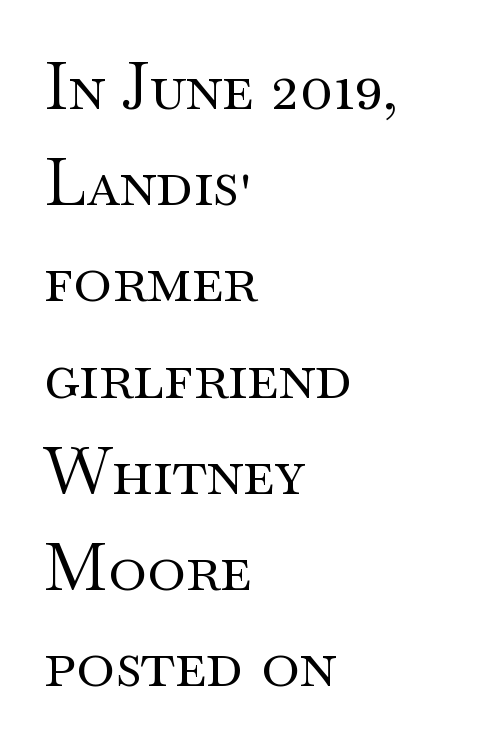
{"serif": "yes", "italic": "no", "bold": "no", "weight": "regular", "width": "wide", "stroke_contrast": "medium", "x_height": "small", "monospaced": "no", "underline": "no", "align": "left", "line_spacing": "normal", "line_spacing_ratio": 1.48, "letter_spacing": "normal", "letter_spacing_em": 0.0, "glyph_px": 65}
